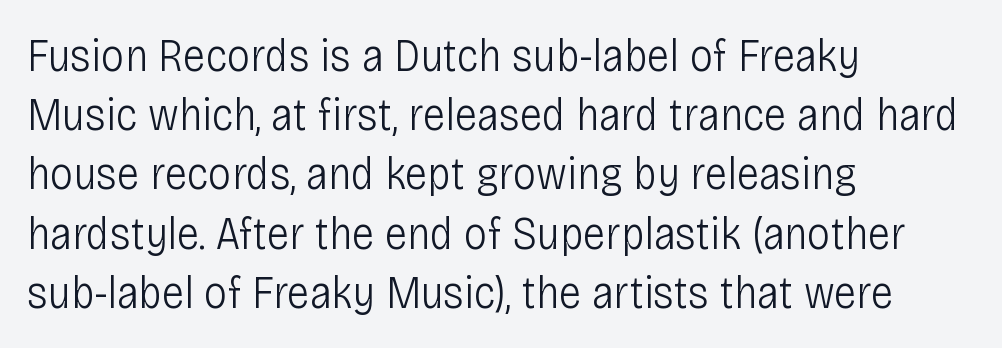
The image shows 47 px light, condensed sans-serif type, upright; set left-aligned, normal line spacing (1.26x), normal letter spacing, not underlined; low stroke contrast and a large x-height.
